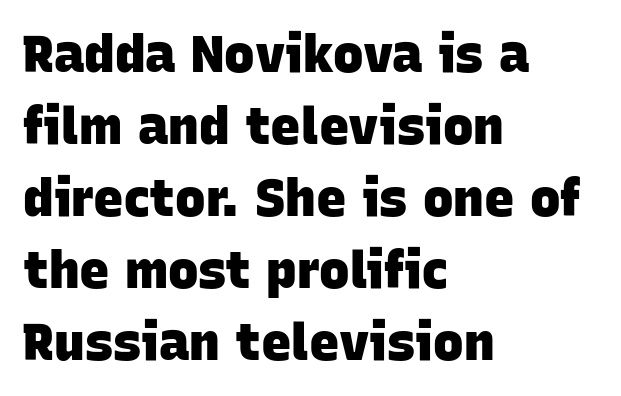
{"serif": "no", "bold": "yes", "weight": "heavy", "width": "normal", "stroke_contrast": "low", "x_height": "large", "monospaced": "no", "underline": "no", "align": "left", "line_spacing": "normal", "line_spacing_ratio": 1.41, "letter_spacing": "normal", "letter_spacing_em": 0.0, "glyph_px": 51}
